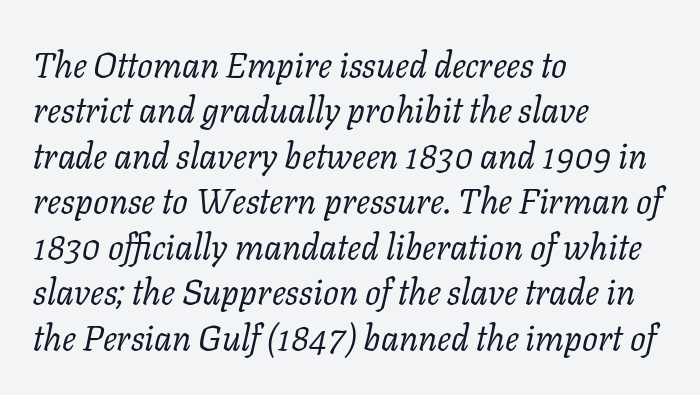
Q: Is the text bold? A: No.
Q: Is the text italic (slanted)? A: Yes, it leans right by about 11 degrees.
Q: Is the typeface a serif or a sans-serif typeface? A: Serif.
Q: Is the text underlined? A: No.
Q: How is the paragraph aligned? A: Left-aligned.
Q: Is the spacing between letters normal or unusually wide? A: Normal.
Q: Is the spacing between lines tight, normal or loose? A: Normal.
Q: Width (condensed, normal, or wide)? A: Normal.
Q: Stroke contrast? A: Low.
Q: x-height? A: Medium.
Q: Monospaced? A: No.
